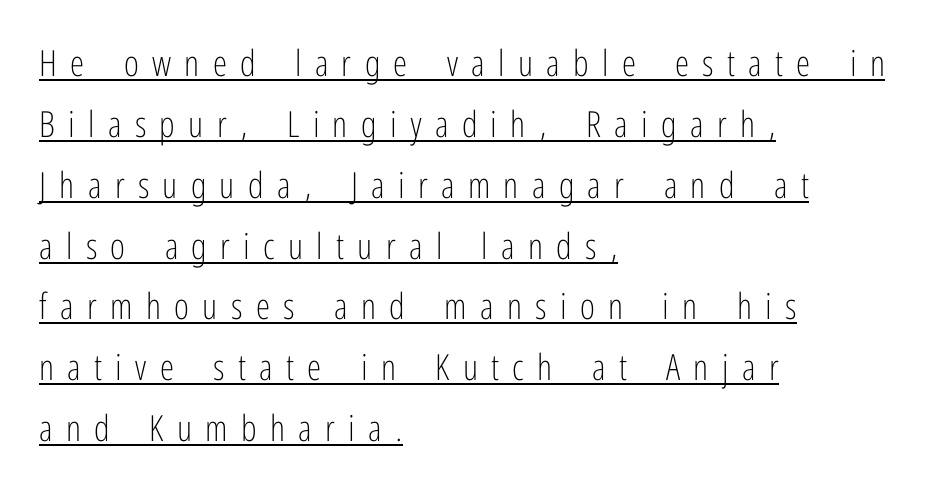
The image shows 36 px light, condensed sans-serif type, upright; set left-aligned, normal line spacing (1.69x), unusually wide letter spacing (+0.37 em), underlined; low stroke contrast and a medium x-height.
